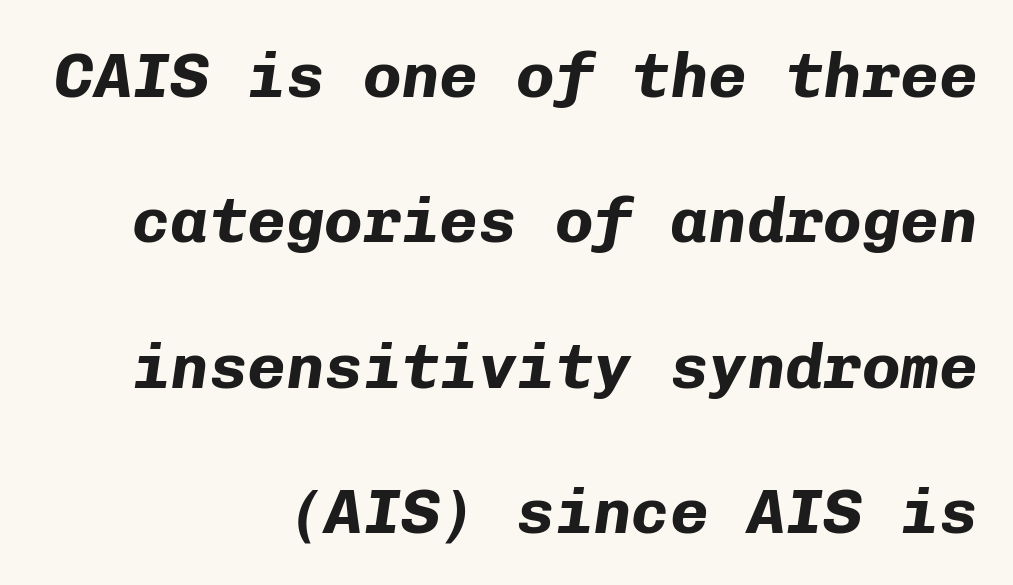
{"italic": "yes", "lean": "right", "slant_degrees": 8, "bold": "yes", "weight": "bold", "width": "normal", "stroke_contrast": "low", "x_height": "medium", "monospaced": "yes", "underline": "no", "align": "right", "line_spacing": "loose", "line_spacing_ratio": 2.27, "letter_spacing": "normal", "letter_spacing_em": 0.0, "glyph_px": 64}
